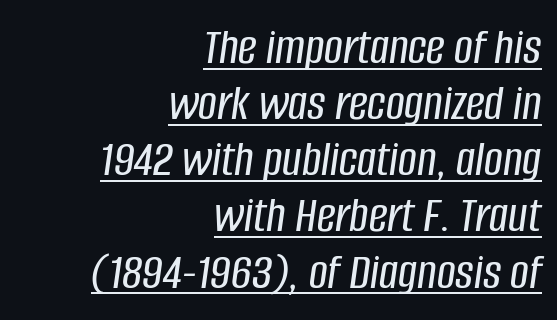
{"italic": "yes", "lean": "right", "slant_degrees": 8, "width": "condensed", "stroke_contrast": "low", "x_height": "large", "monospaced": "no", "underline": "yes", "align": "right", "line_spacing": "tight", "line_spacing_ratio": 1.08, "letter_spacing": "normal", "letter_spacing_em": 0.0, "glyph_px": 52}
